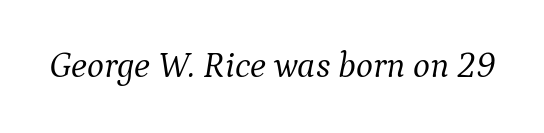
{"serif": "yes", "italic": "yes", "lean": "right", "slant_degrees": 9, "bold": "no", "weight": "light", "width": "normal", "stroke_contrast": "medium", "x_height": "medium", "monospaced": "no", "underline": "no", "letter_spacing": "normal", "letter_spacing_em": 0.0, "glyph_px": 36}
